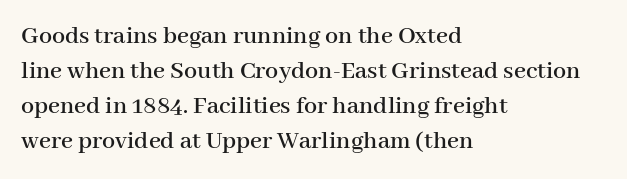
{"italic": "no", "underline": "no", "align": "left", "line_spacing": "normal", "line_spacing_ratio": 1.35, "letter_spacing": "normal", "letter_spacing_em": 0.0, "glyph_px": 26}
